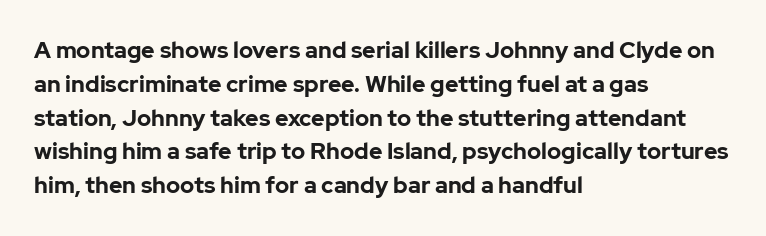
{"italic": "no", "bold": "yes", "underline": "no", "align": "left", "line_spacing": "normal", "line_spacing_ratio": 1.47, "letter_spacing": "normal", "letter_spacing_em": 0.0, "glyph_px": 23}
